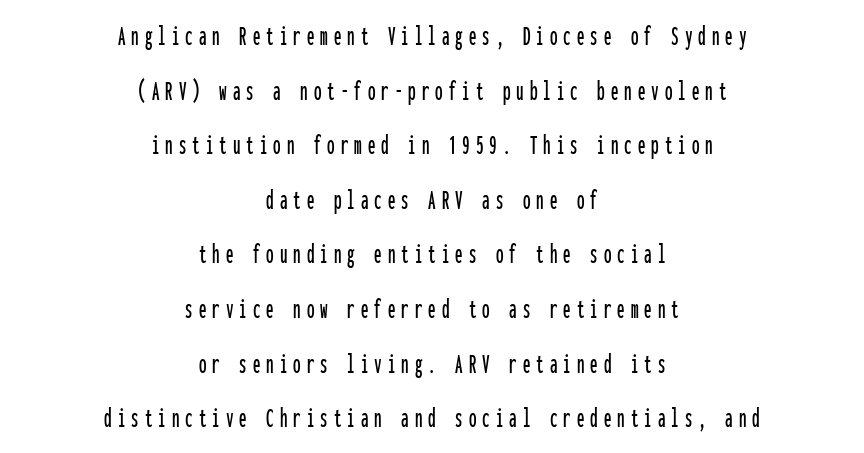
The image shows 30 px condensed sans-serif type, upright, monospaced; set centered, line spacing 1.82x, unusually wide letter spacing (+0.2 em), not underlined; low stroke contrast and a medium x-height.
